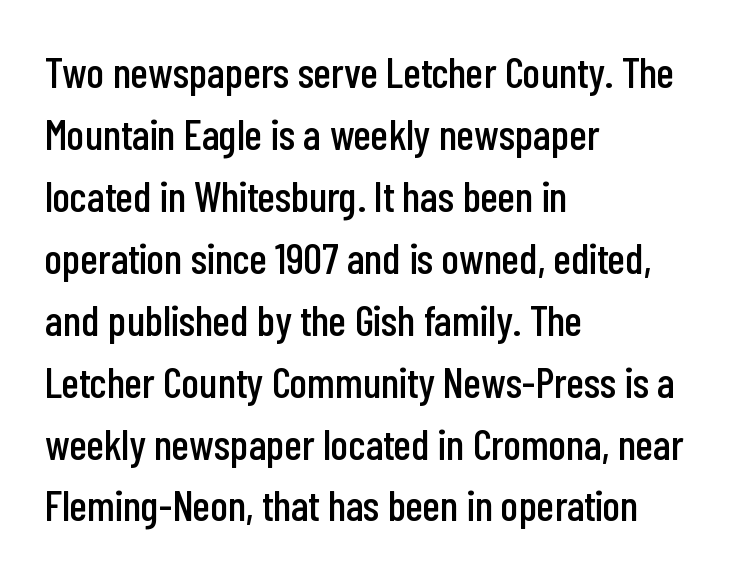
Q: Is the text italic (slanted)? A: No, it is upright.
Q: Is the typeface a serif or a sans-serif typeface? A: Sans-serif.
Q: Is the text underlined? A: No.
Q: How is the paragraph aligned? A: Left-aligned.
Q: Is the spacing between letters normal or unusually wide? A: Normal.
Q: Is the spacing between lines tight, normal or loose? A: Normal.
Q: Width (condensed, normal, or wide)? A: Condensed.
Q: Stroke contrast? A: Low.
Q: x-height? A: Medium.
Q: Monospaced? A: No.
